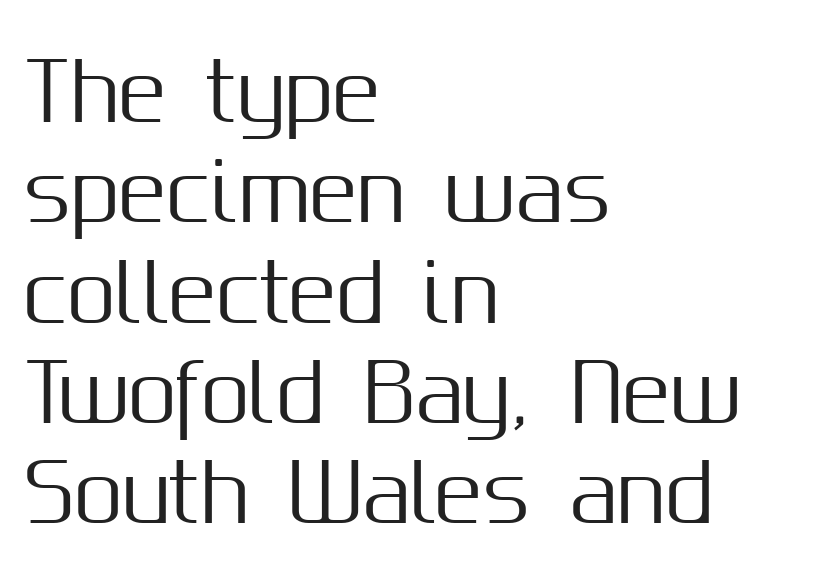
Typographically, this falls in the sans-serif category. Honestly, the letter spacing is just normal — you wouldn't notice it. Anything drawn beneath the words? Only blank space. Students, observe: this is what conventionally led text looks like.
